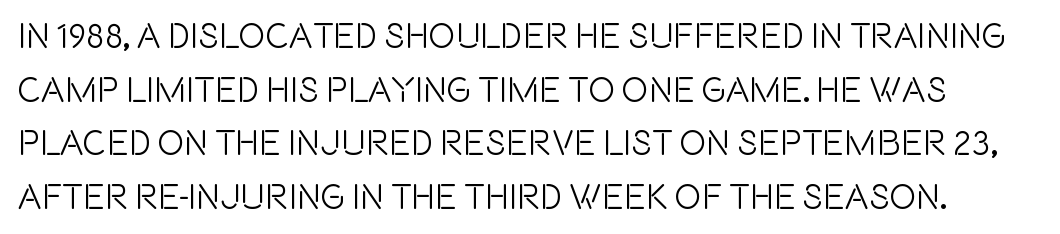
{"serif": "no", "italic": "no", "width": "condensed", "x_height": "large", "monospaced": "no", "underline": "no", "line_spacing": "normal", "line_spacing_ratio": 1.49, "letter_spacing": "normal", "letter_spacing_em": 0.0, "glyph_px": 36}
